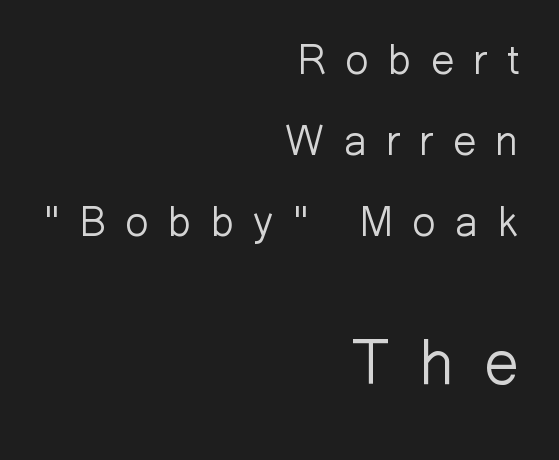
Is this a fixed-width face? No — the glyphs have proportional, varying widths. Caption: upper text group reduced, lower text group enlarged. No italicization has been applied; the sample stays upright. This rendering widens character spacing well past its baseline value. Compared with a flush-left layout, this one pins lines to the opposite, right side. To sum up the face: it is a sans, with no serifs.
